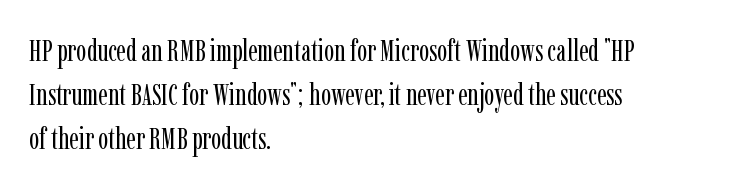
The words here are not underlined. In terms of posture, this sample is upright. All the whitespace from short lines collects on the right. Is the letter spacing exaggerated? No — it looks like the ordinary default.
